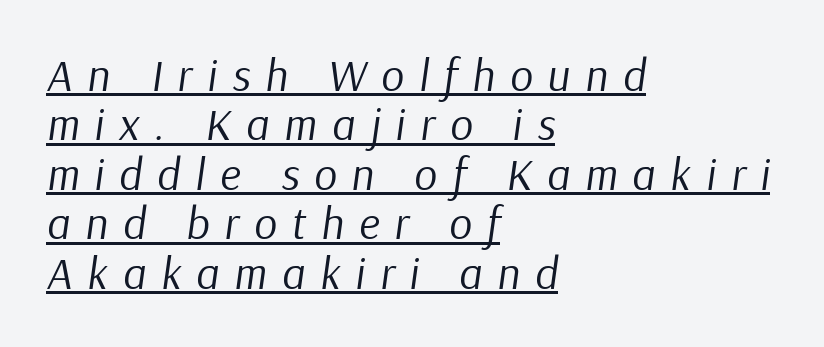
{"italic": "yes", "lean": "right", "slant_degrees": 9, "bold": "no", "weight": "regular", "width": "normal", "stroke_contrast": "low", "x_height": "medium", "monospaced": "no", "underline": "yes", "align": "left", "line_spacing": "tight", "line_spacing_ratio": 1.1, "letter_spacing": "wide", "letter_spacing_em": 0.33, "glyph_px": 45}
